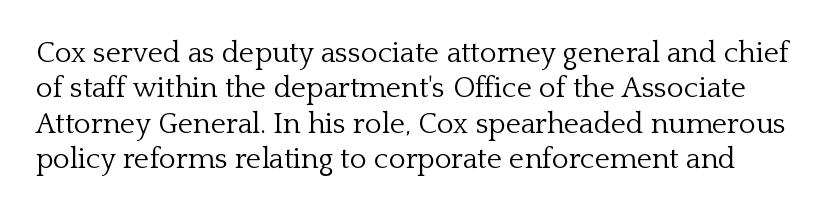
Is the stroke heavy? The answer is a plain regular-or-lighter. Examine the stroke ends and you'll spot serifs. You could not count columns in this text — the font is proportionally spaced. Italic? Not at all — the glyphs are vertical. Check the space under the baseline: it is left empty. Standard letterfit; no display-style spreading of the glyphs.
